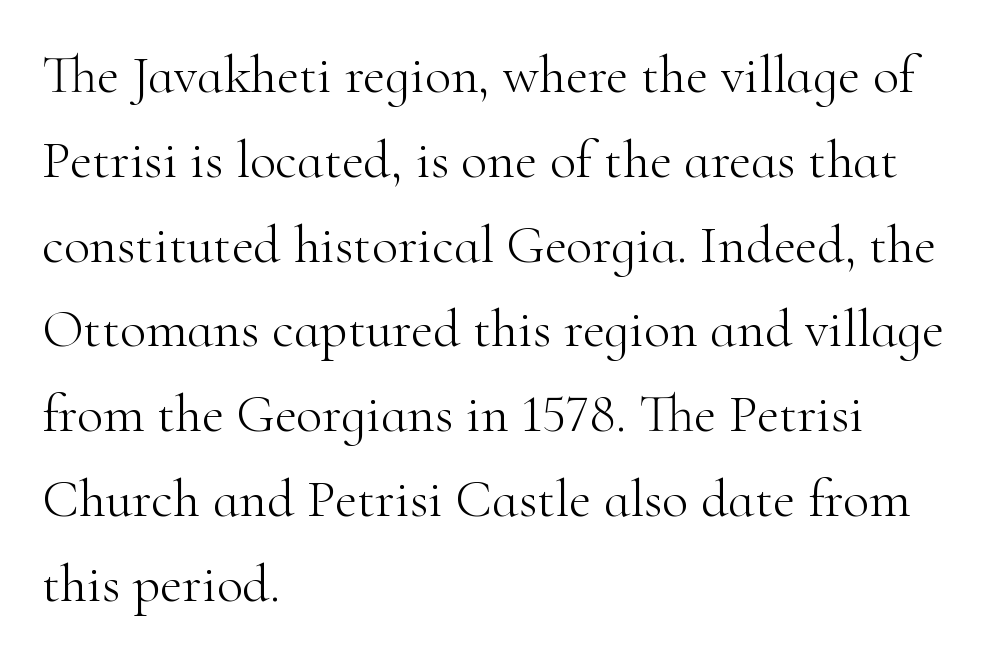
A typesetter would label this face a serif. Each stroke keeps to a modest, everyday thickness or less. The space beneath each line is pristine and unruled. Posture: straight, roman, zero tilt. Normally led — the rows are evenly, conventionally spaced. Default kerning and tracking; the words read as compact shapes.
